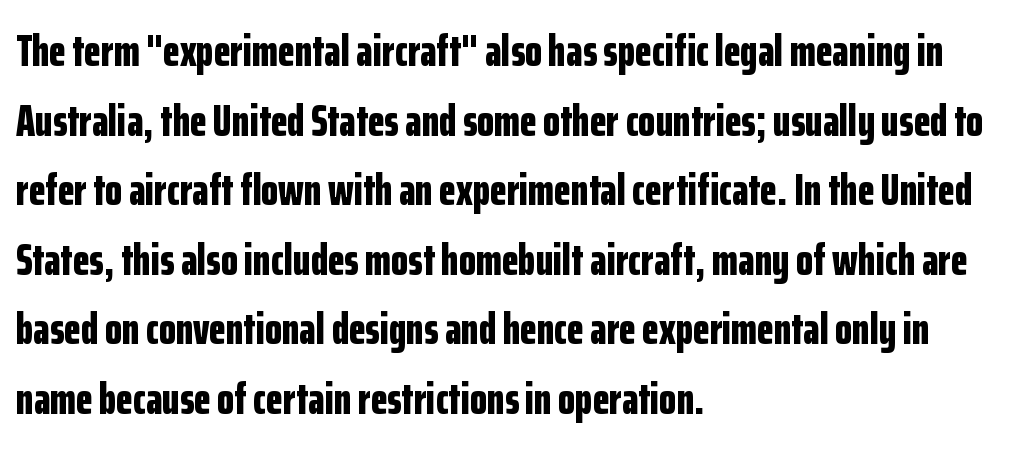
{"serif": "no", "italic": "no", "bold": "yes", "weight": "bold", "width": "condensed", "stroke_contrast": "low", "x_height": "medium", "monospaced": "no", "underline": "no", "align": "left", "line_spacing": "normal", "line_spacing_ratio": 1.58, "letter_spacing": "normal", "letter_spacing_em": 0.0, "glyph_px": 44}
